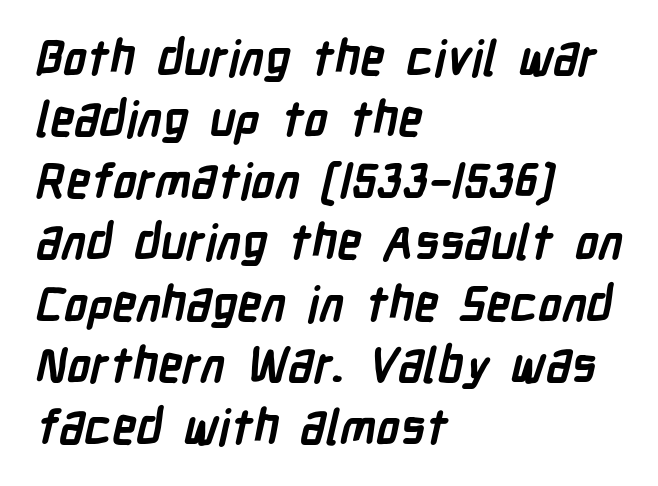
Q: Is the text bold? A: Yes.
Q: Is the typeface a serif or a sans-serif typeface? A: Sans-serif.
Q: Is the text underlined? A: No.
Q: How is the paragraph aligned? A: Left-aligned.
Q: Is the spacing between letters normal or unusually wide? A: Normal.
Q: Is the spacing between lines tight, normal or loose? A: Normal.
Q: Width (condensed, normal, or wide)? A: Condensed.
Q: Stroke contrast? A: Low.
Q: x-height? A: Medium.
Q: Monospaced? A: No.
